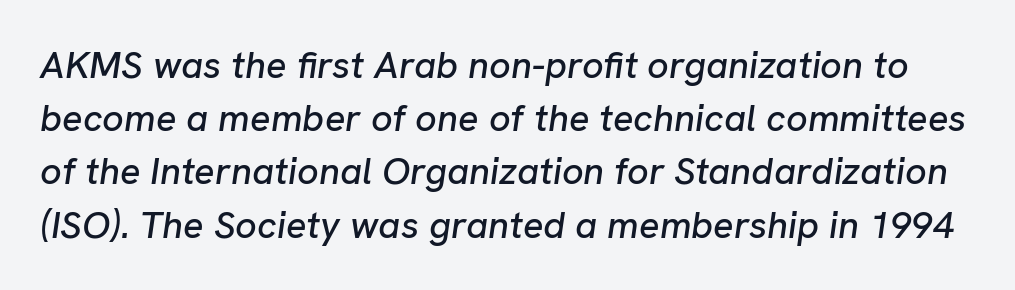
{"italic": "yes", "lean": "right", "slant_degrees": 8, "width": "normal", "stroke_contrast": "low", "x_height": "medium", "monospaced": "no", "underline": "no", "line_spacing": "normal", "line_spacing_ratio": 1.4, "letter_spacing": "normal", "letter_spacing_em": 0.0, "glyph_px": 38}
